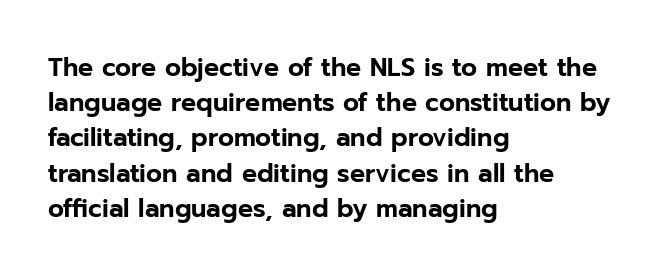
Q: Is the text italic (slanted)? A: No, it is upright.
Q: Is the text underlined? A: No.
Q: How is the paragraph aligned? A: Left-aligned.
Q: Is the spacing between letters normal or unusually wide? A: Normal.
Q: Is the spacing between lines tight, normal or loose? A: Normal.
